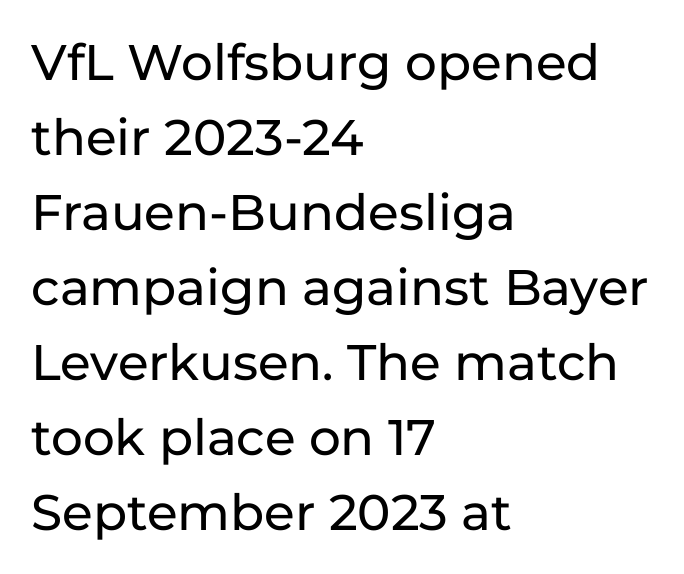
{"serif": "no", "italic": "no", "width": "normal", "stroke_contrast": "low", "x_height": "medium", "monospaced": "no", "underline": "no", "align": "left", "line_spacing": "normal", "line_spacing_ratio": 1.5, "letter_spacing": "normal", "letter_spacing_em": 0.0, "glyph_px": 50}
